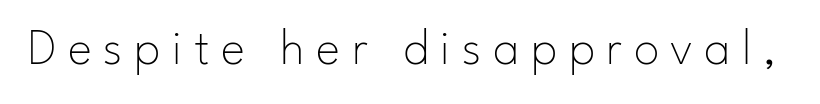
The image shows 51 px thin sans-serif type, upright; set unusually wide letter spacing (+0.23 em), not underlined; low stroke contrast and a small x-height.
